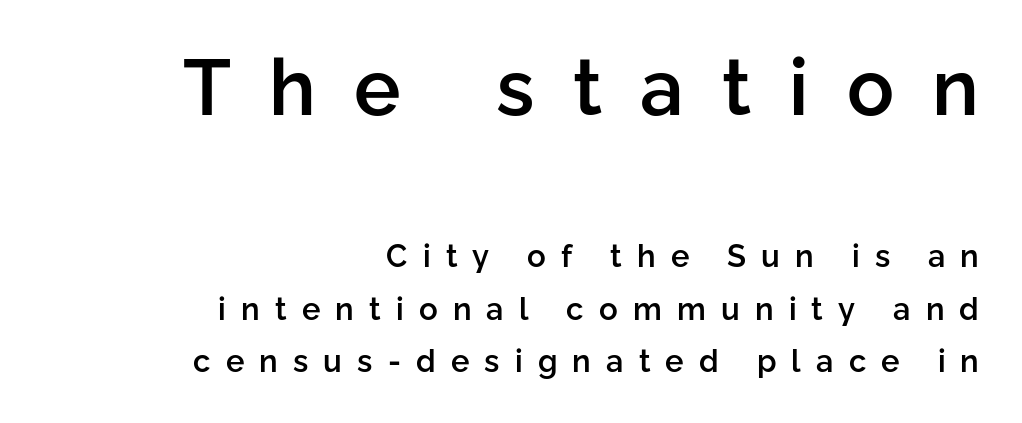
How would I describe the line gaps? Plain and ordinary. The face used here is a semibold: visibly heavier than regular, lighter than bold. Has an underline been added? It has not. Loose tracking; the words dissolve into strings of separated letters.
